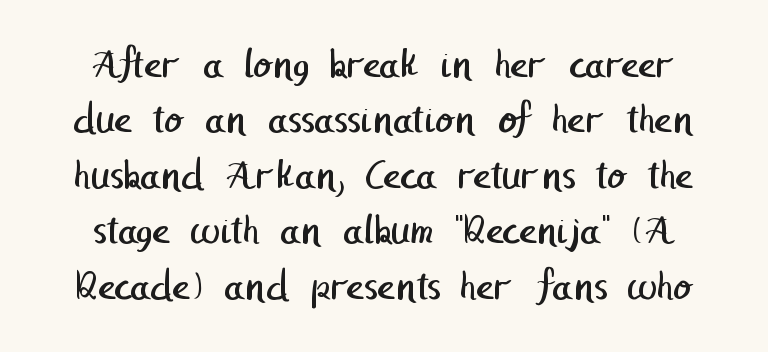
The text was rendered using a sans face with plain stroke endings. Underlining? Definitely not there. Compared with typical paragraphs, the rows here are spaced about the same. Inter-character spacing is left at the font's built-in metrics.
